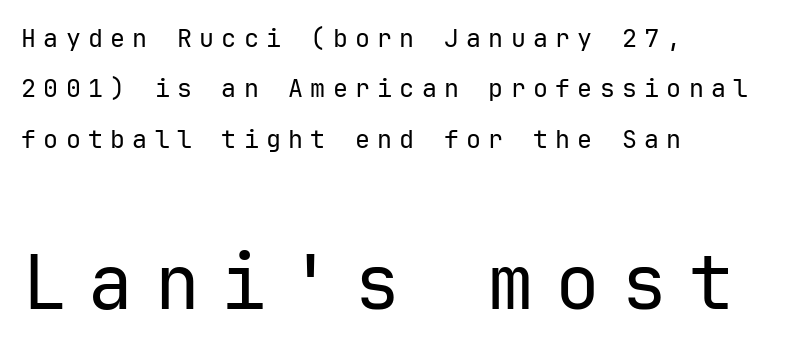
The image shows 75 px regular-weight sans-serif type, upright, monospaced; set left-aligned, loose line spacing (2.02x), unusually wide letter spacing (+0.29 em), not underlined; the second (bottom) block is 3.0x larger; low stroke contrast and a medium x-height.
